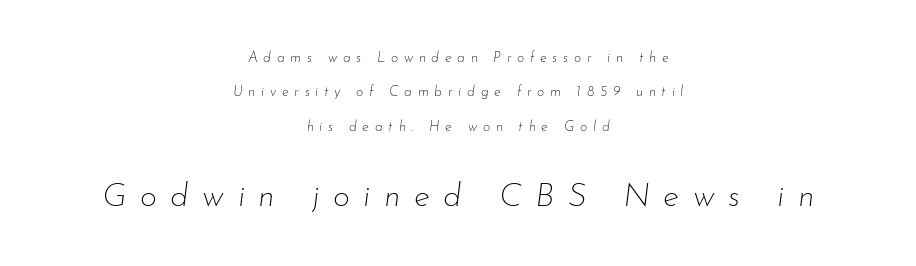
Q: Is the text bold? A: No.
Q: Is the text italic (slanted)? A: Yes, it leans right by about 7 degrees.
Q: Is the text underlined? A: No.
Q: How is the paragraph aligned? A: Centered.
Q: Is the spacing between letters normal or unusually wide? A: Unusually wide.
Q: Is the spacing between lines tight, normal or loose? A: Loose.
Q: Which block of text is set in a larger size, the first (top) or the second (bottom)? A: The second (bottom) one.
Q: Width (condensed, normal, or wide)? A: Normal.
Q: Stroke contrast? A: Low.
Q: x-height? A: Small.
Q: Monospaced? A: No.
